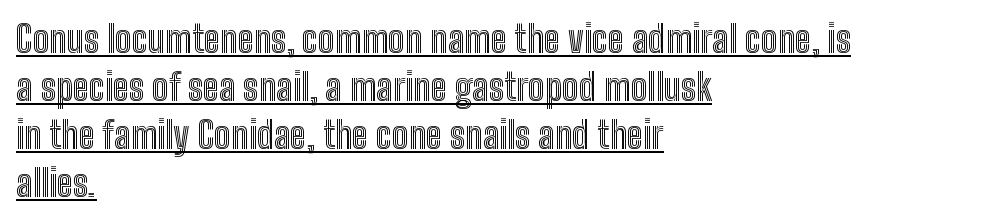
{"italic": "no", "width": "condensed", "x_height": "medium", "monospaced": "no", "underline": "yes", "align": "left", "line_spacing": "normal", "line_spacing_ratio": 1.3, "letter_spacing": "normal", "letter_spacing_em": 0.0, "glyph_px": 37}
